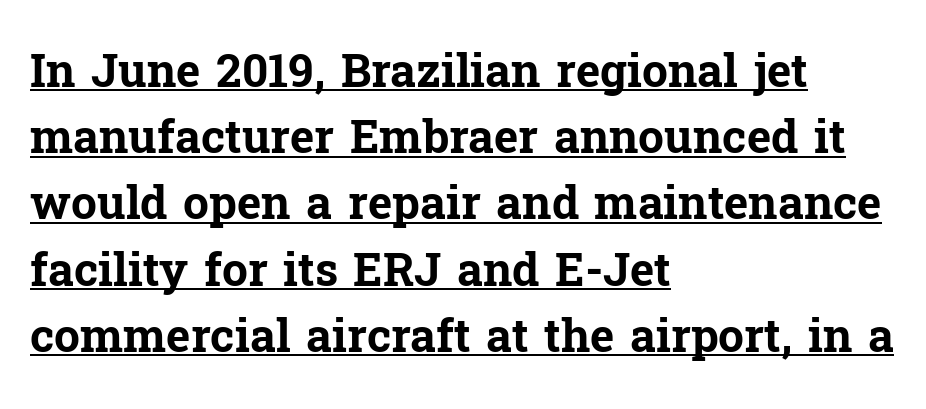
{"serif": "yes", "italic": "no", "bold": "yes", "weight": "bold", "width": "normal", "stroke_contrast": "low", "x_height": "medium", "monospaced": "no", "underline": "yes", "align": "left", "line_spacing": "normal", "line_spacing_ratio": 1.44, "letter_spacing": "normal", "letter_spacing_em": 0.0, "glyph_px": 46}
